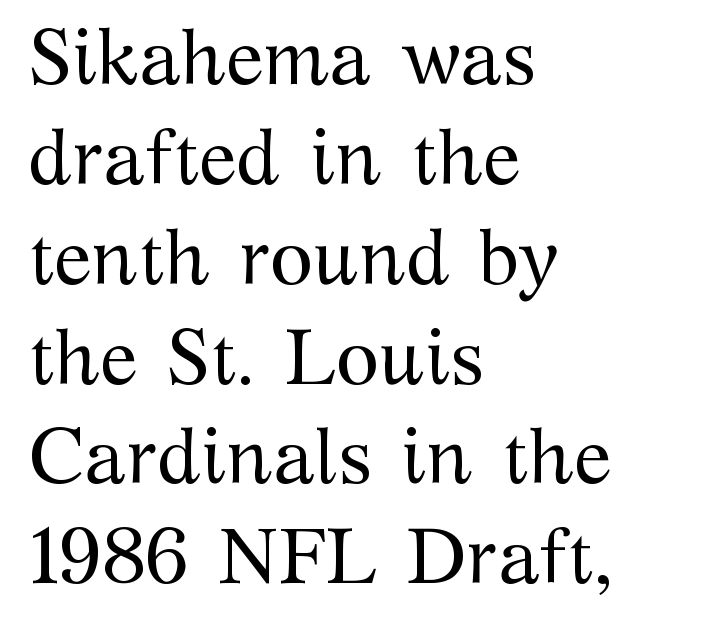
The string is rendered with underlining switched off. Visually the block forms a straight wall on the left and a jagged coastline on the right. Are there feet on the stems? There are — it's a serif. Designer's note — italics off, roman on.
